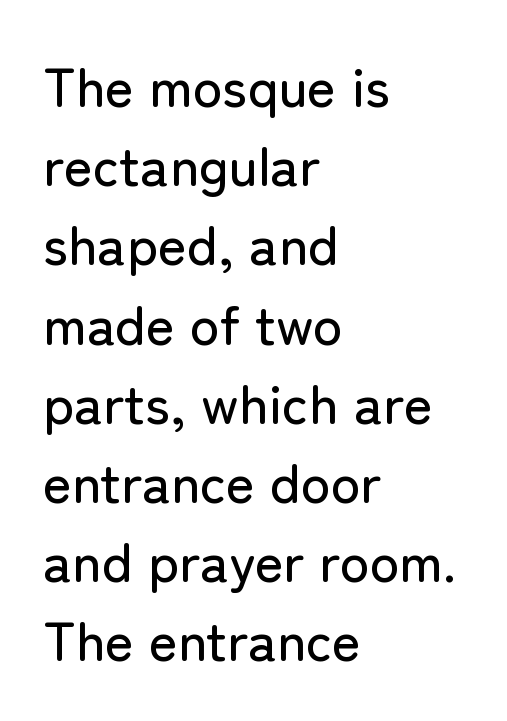
{"serif": "no", "italic": "no", "width": "normal", "stroke_contrast": "low", "x_height": "medium", "monospaced": "no", "underline": "no", "align": "left", "line_spacing": "normal", "line_spacing_ratio": 1.44, "letter_spacing": "normal", "letter_spacing_em": 0.0, "glyph_px": 55}
